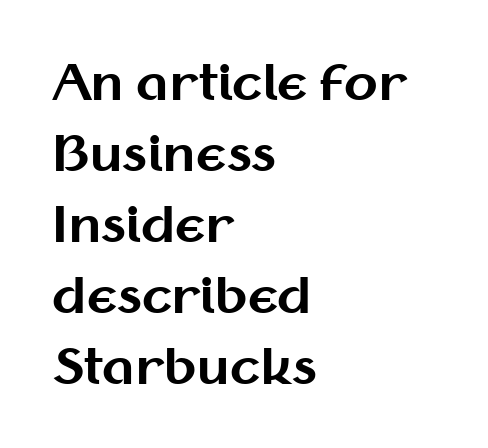
Designer's note — italics off, roman on. Serif or sans? Sans — the stroke terminals are bare. Honestly, there is no underline to notice here at all. Varying glyph widths throughout — classic text-font behaviour. Caption: standard tracking, unaltered.
